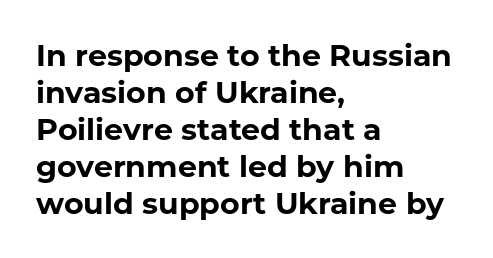
Nothing unusual about the tracking: characters are spaced as the font intends. Nobody drew a line under any word here. Summary of weight: heavy, a full bold. Upright lettering throughout. Serif or sans? Sans — the stroke terminals are bare. Typeset ragged right — the left edge is the straight one.
